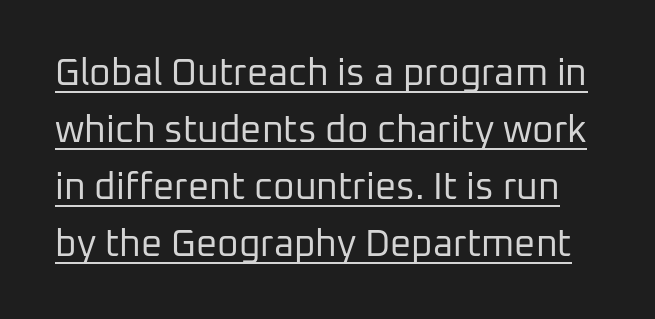
The designer went with a sans here, leaving each stem footless. Does a line run under the words? Yes, clearly. Nothing heavy about these letters — not bold at all. Spacing verdict: proportional, widths tailored to each character. This sample uses plain, unmodified letter spacing. This is roman type, the default non-slanted kind.
